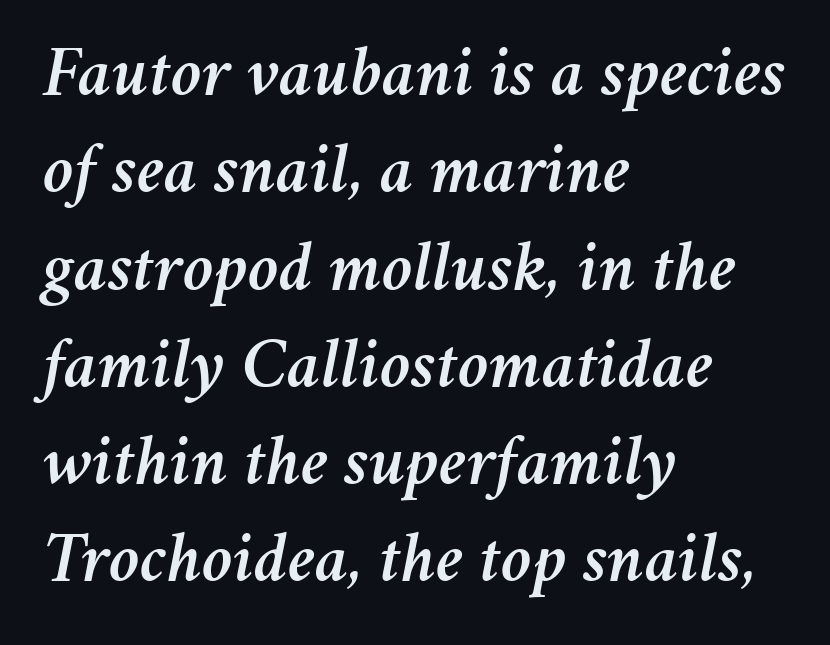
Q: Is the text italic (slanted)? A: Yes, it leans right by about 11 degrees.
Q: Is the text underlined? A: No.
Q: How is the paragraph aligned? A: Left-aligned.
Q: Is the spacing between letters normal or unusually wide? A: Normal.
Q: Is the spacing between lines tight, normal or loose? A: Normal.
Q: Width (condensed, normal, or wide)? A: Normal.
Q: Stroke contrast? A: Medium.
Q: x-height? A: Medium.
Q: Monospaced? A: No.
